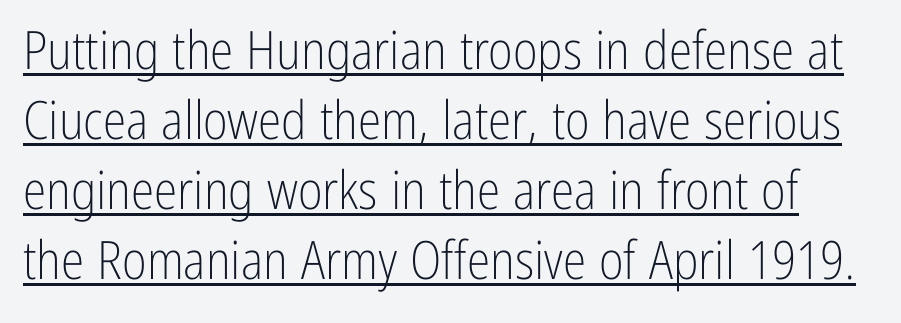
Letterform terminals end flat and unadorned throughout the passage. These lines keep a tight, regular rhythm from letter to letter. Looks like someone drew a line under every word here. The font's upright variant was chosen for this text. Vertical stems look standard width or narrower in stroke.
